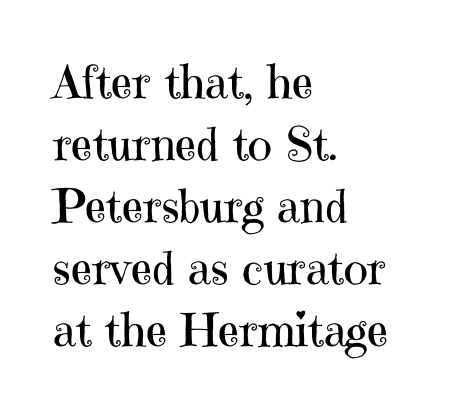
The image shows 46 px regular-weight serif type, upright; set left-aligned, normal line spacing (1.35x), normal letter spacing, not underlined; high stroke contrast and a medium x-height.
